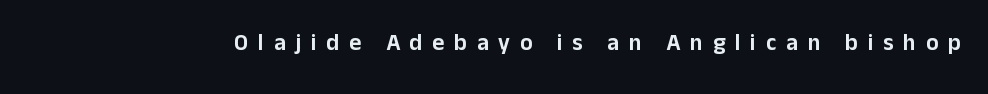
The image shows 23 px text type, upright; set unusually wide letter spacing (+0.43 em), not underlined.
